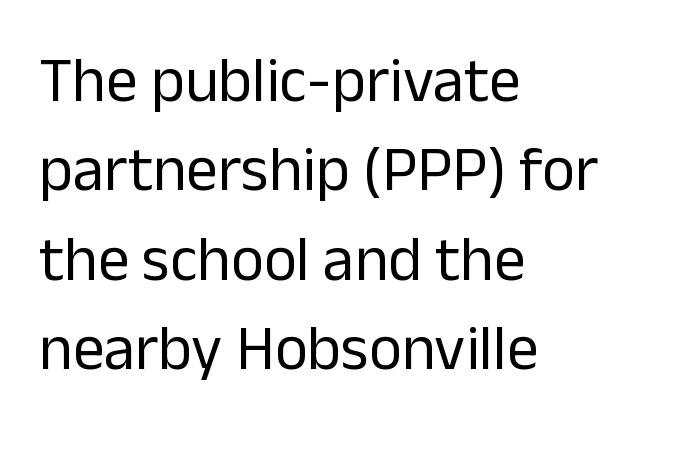
Check under the words: just untouched page. The letters carry no serifs — their stems end cleanly without finishing strokes. When letters stand straight like this, we call the style roman or upright. These lines sit exactly where default settings would place them.
